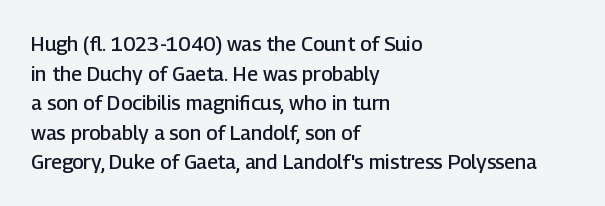
{"italic": "no", "bold": "semi", "underline": "no", "align": "left", "line_spacing": "normal", "line_spacing_ratio": 1.48, "letter_spacing": "normal", "letter_spacing_em": 0.0, "glyph_px": 20}
